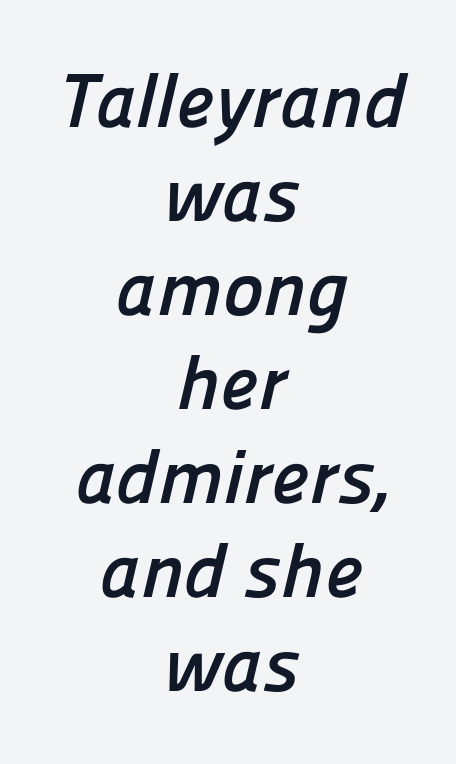
Q: Is the text bold? A: Yes.
Q: Is the typeface a serif or a sans-serif typeface? A: Sans-serif.
Q: Is the text underlined? A: No.
Q: How is the paragraph aligned? A: Centered.
Q: Is the spacing between letters normal or unusually wide? A: Normal.
Q: Width (condensed, normal, or wide)? A: Normal.
Q: Stroke contrast? A: Low.
Q: x-height? A: Medium.
Q: Monospaced? A: No.
